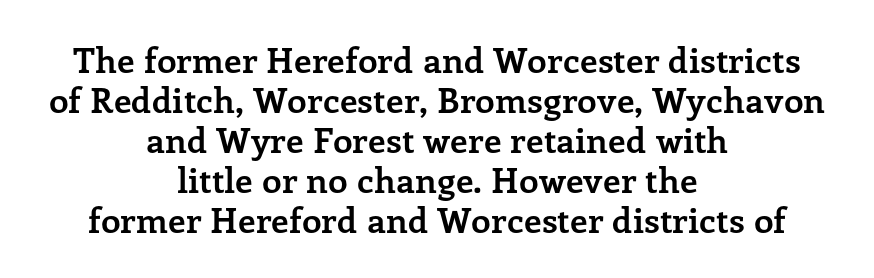
The image shows 35 px semibold serif type, upright; set centered, tight line spacing (1.14x), normal letter spacing, not underlined; low stroke contrast and a medium x-height.
